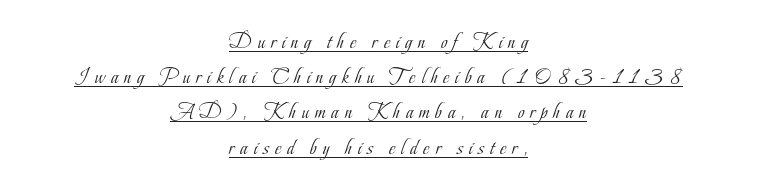
The image shows 22 px text type; set centered, normal line spacing (1.6x), unusually wide letter spacing (+0.27 em), underlined.
